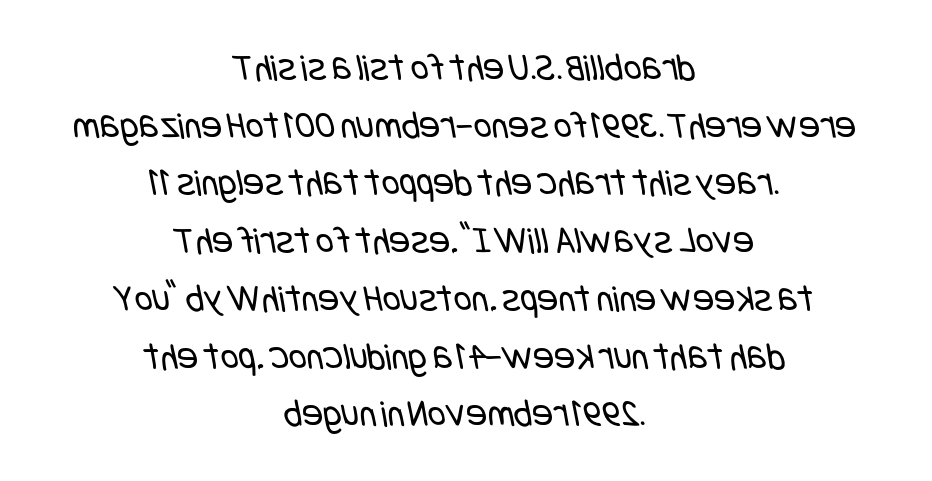
Q: Is the text bold? A: No.
Q: Is the typeface a serif or a sans-serif typeface? A: Sans-serif.
Q: Is the text underlined? A: No.
Q: How is the paragraph aligned? A: Centered.
Q: Is the spacing between letters normal or unusually wide? A: Normal.
Q: Is the spacing between lines tight, normal or loose? A: Normal.
Q: Width (condensed, normal, or wide)? A: Condensed.
Q: Stroke contrast? A: Low.
Q: x-height? A: Large.
